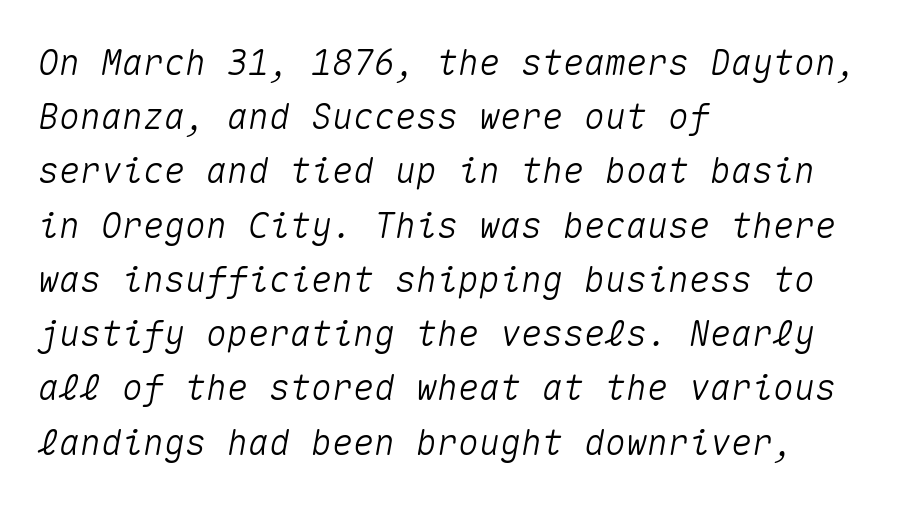
The image shows 35 px text type, italic (leaning right), monospaced; set left-aligned, normal line spacing (1.55x), normal letter spacing, not underlined; medium stroke contrast and a medium x-height.
